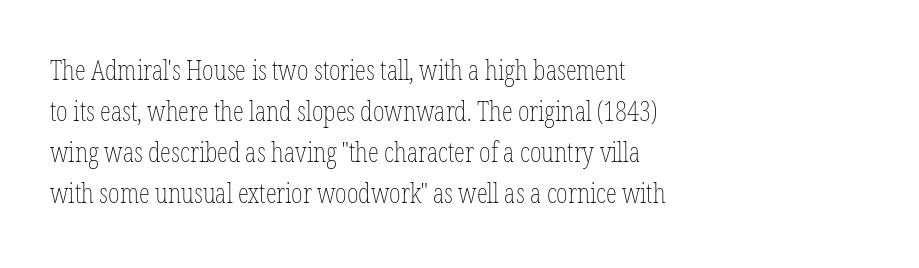
The image shows 28 px thin, condensed type, upright; set left-aligned, normal line spacing (1.46x), normal letter spacing, not underlined; low stroke contrast and a medium x-height.
